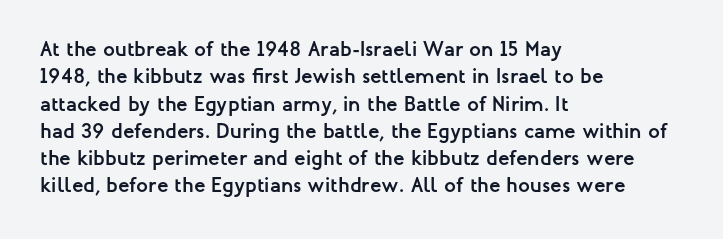
Q: Is the text bold? A: Yes.
Q: Is the text italic (slanted)? A: No, it is upright.
Q: Is the text underlined? A: No.
Q: How is the paragraph aligned? A: Left-aligned.
Q: Is the spacing between letters normal or unusually wide? A: Normal.
Q: Is the spacing between lines tight, normal or loose? A: Normal.
